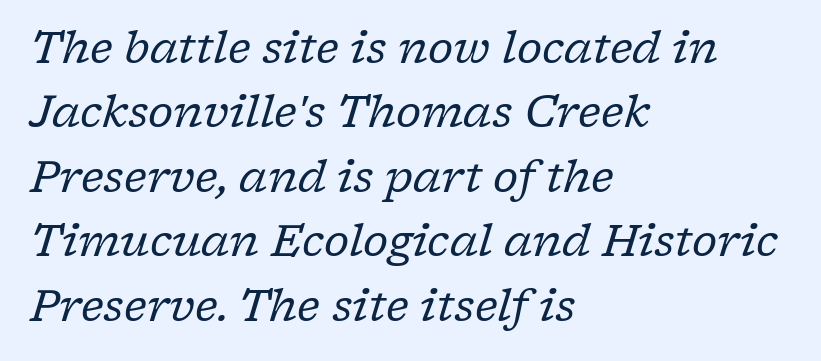
{"serif": "yes", "italic": "yes", "lean": "right", "slant_degrees": 17, "bold": "no", "weight": "regular", "width": "normal", "stroke_contrast": "low", "x_height": "medium", "monospaced": "no", "underline": "no", "align": "left", "line_spacing": "normal", "line_spacing_ratio": 1.5, "letter_spacing": "normal", "letter_spacing_em": 0.0, "glyph_px": 43}
